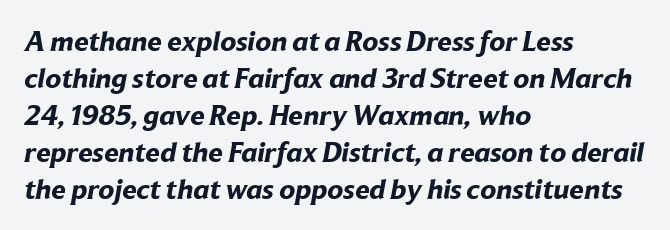
The image shows 29 px bold sans-serif type; set left-aligned, normal line spacing (1.28x), normal letter spacing, not underlined; low stroke contrast and a medium x-height.
